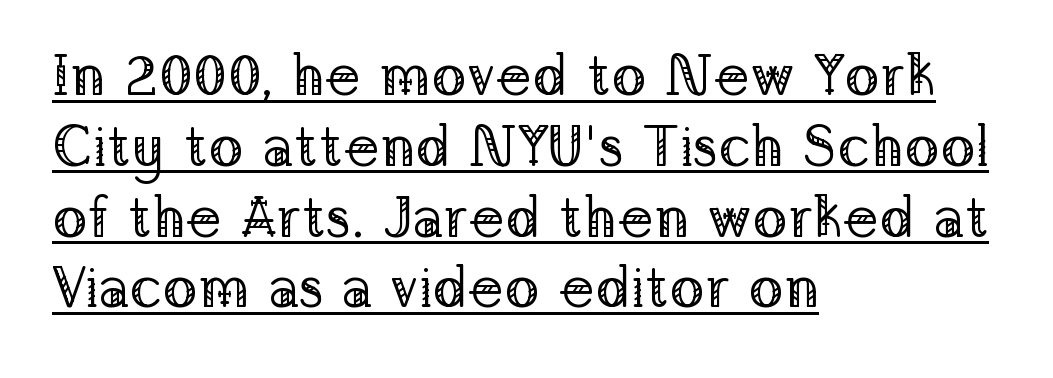
In terms of posture, this sample is upright. Standard letterfit; no display-style spreading of the glyphs. Underline: present. Heft: none added — not bold.
